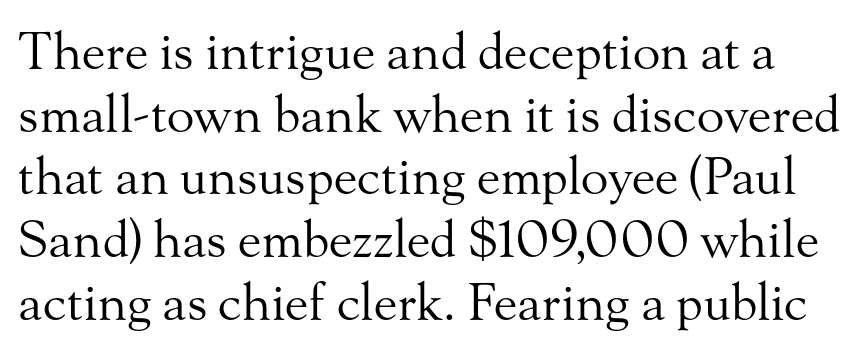
{"serif": "yes", "italic": "no", "bold": "no", "weight": "regular", "width": "normal", "stroke_contrast": "medium", "x_height": "small", "monospaced": "no", "underline": "no", "line_spacing_ratio": 1.23, "letter_spacing": "normal", "letter_spacing_em": 0.0, "glyph_px": 51}
